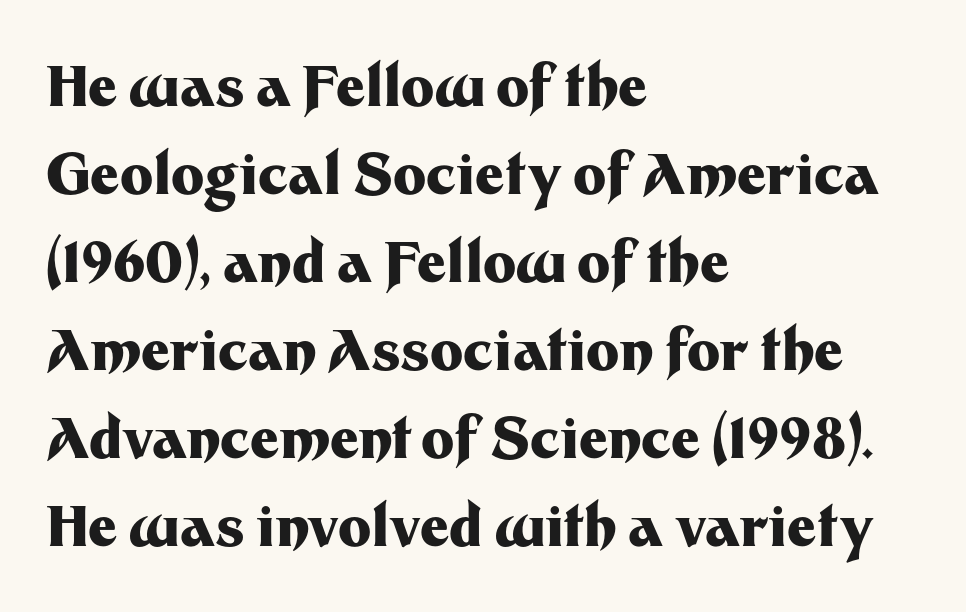
{"serif": "no", "italic": "no", "bold": "yes", "weight": "heavy", "width": "normal", "stroke_contrast": "medium", "x_height": "medium", "monospaced": "no", "underline": "no", "align": "left", "line_spacing": "normal", "line_spacing_ratio": 1.57, "letter_spacing": "normal", "letter_spacing_em": 0.0, "glyph_px": 56}
